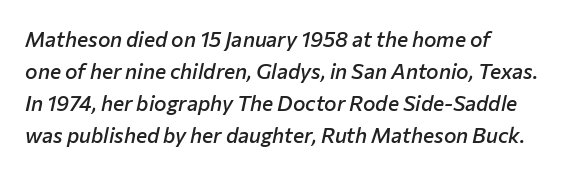
The image shows 21 px text type, italic (leaning right); set left-aligned, normal line spacing (1.53x), normal letter spacing, not underlined.
